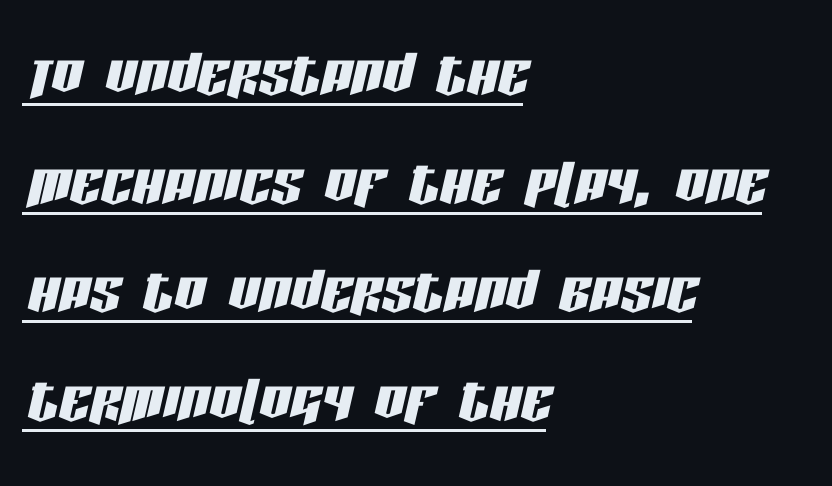
You can tell it's italic because the verticals aren't actually vertical. Notice how the passage keeps a crisp vertical edge on the left only. The face used here is proportionally spaced, like ordinary book or web type. In terms of letterspacing, this is plain default setting.
